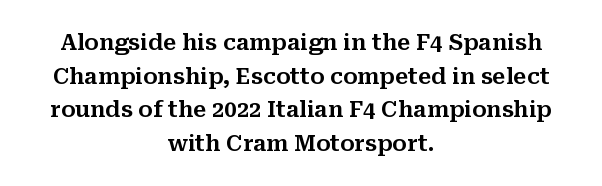
Q: Is the text italic (slanted)? A: No, it is upright.
Q: Is the text underlined? A: No.
Q: How is the paragraph aligned? A: Centered.
Q: Is the spacing between letters normal or unusually wide? A: Normal.
Q: Is the spacing between lines tight, normal or loose? A: Normal.
